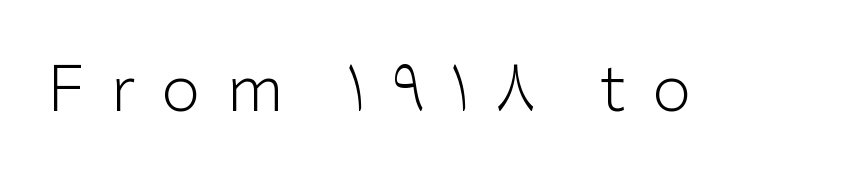
The image shows 63 px light sans-serif type, upright; set unusually wide letter spacing (+0.41 em), not underlined; low stroke contrast and a medium x-height.
